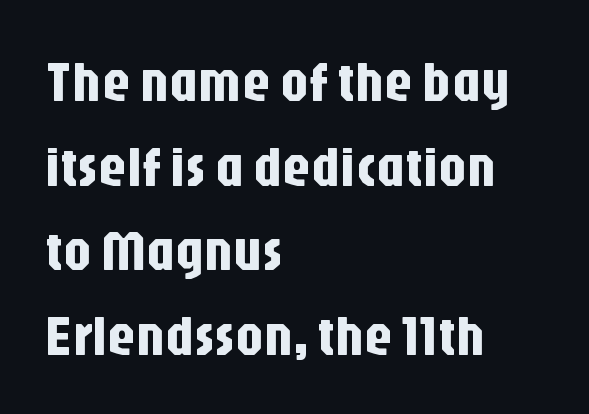
Upright lettering throughout. Honestly, there is no underline to notice here at all. Notice how descenders clear the ascenders below comfortably — that's standard leading. These lines are rendered in a variable-pitch font. Grotesque or geometric, the face here clearly has no serifs.
